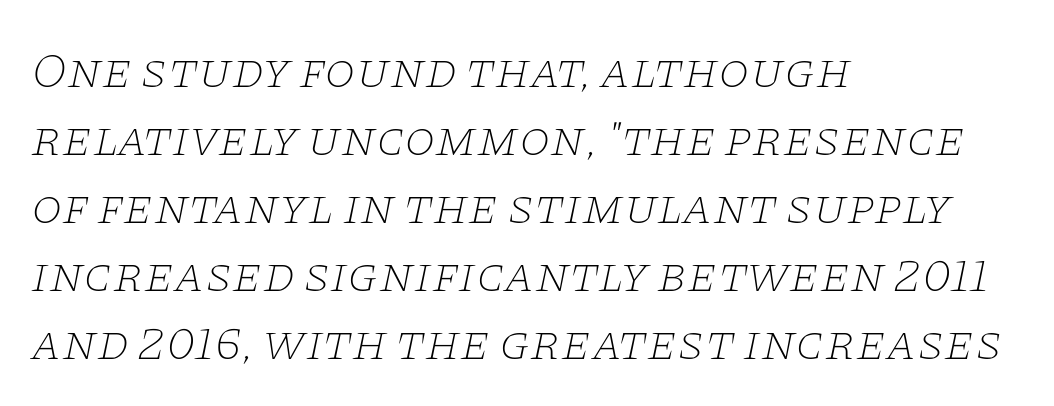
The image shows 50 px thin, wide serif type, italic (leaning right); set left-aligned, normal line spacing (1.36x), normal letter spacing, not underlined; low stroke contrast and a large x-height.
